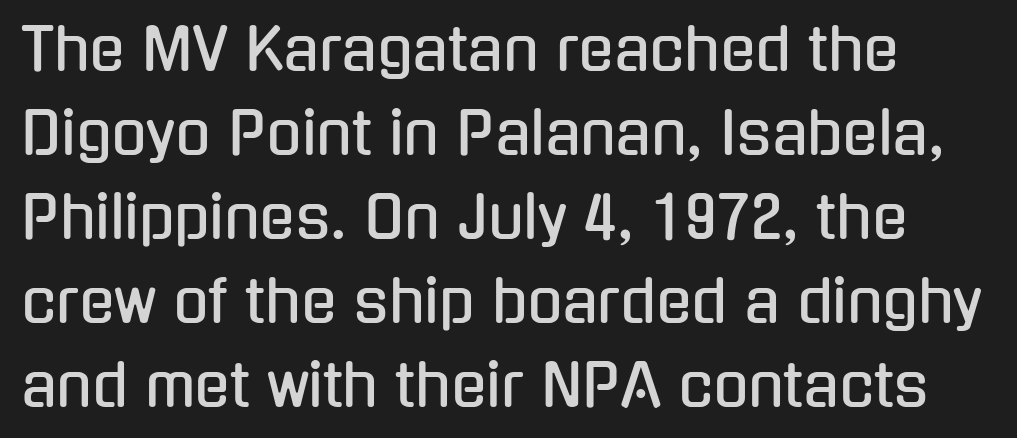
{"serif": "no", "italic": "no", "width": "condensed", "stroke_contrast": "low", "x_height": "medium", "monospaced": "no", "underline": "no", "line_spacing": "normal", "line_spacing_ratio": 1.45, "letter_spacing": "normal", "letter_spacing_em": 0.0, "glyph_px": 58}
